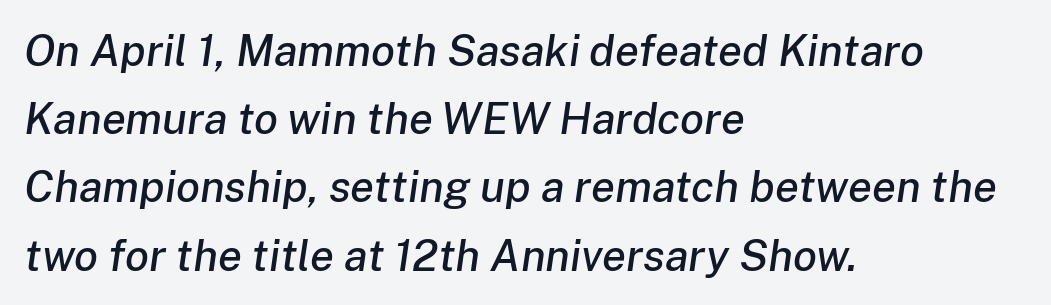
Nothing unusual about the tracking: characters are spaced as the font intends. Baseline-to-baseline distance is the conventional proportion of letter height. Characters are canted at an angle relative to the baseline's perpendicular. This sample has the flowing, uneven cadence of proportional lettering.
